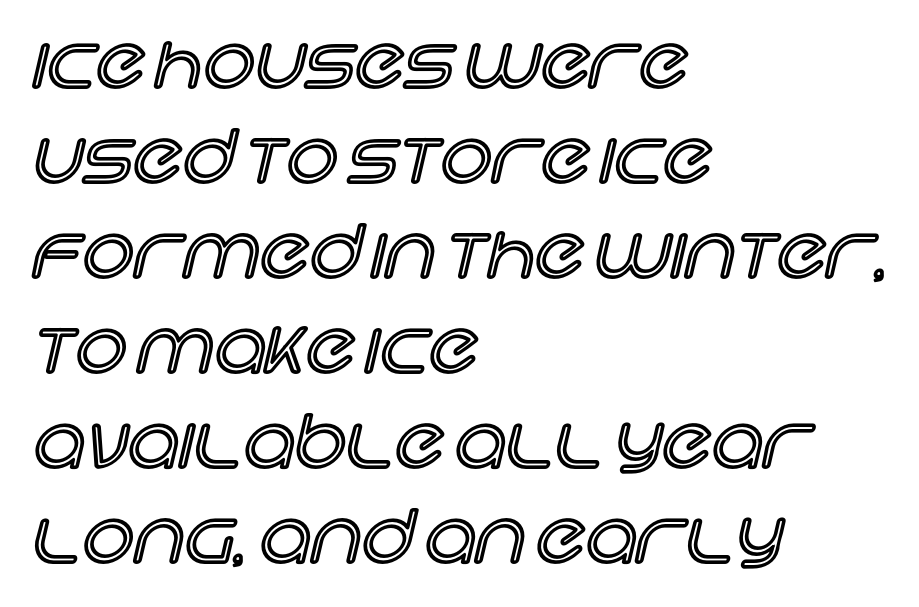
The block of text has a typical density, with ordinary space between rows. Letter spacing: default. Leftover space on each line is placed entirely after the last word.
